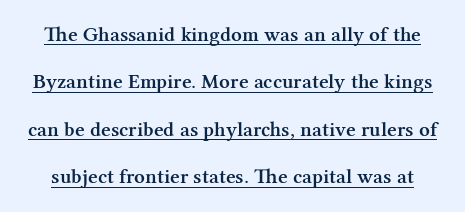
Q: Is the text bold? A: Semi-bold.
Q: Is the text italic (slanted)? A: No, it is upright.
Q: Is the text underlined? A: Yes.
Q: Is the spacing between letters normal or unusually wide? A: Normal.
Q: Is the spacing between lines tight, normal or loose? A: Loose.
